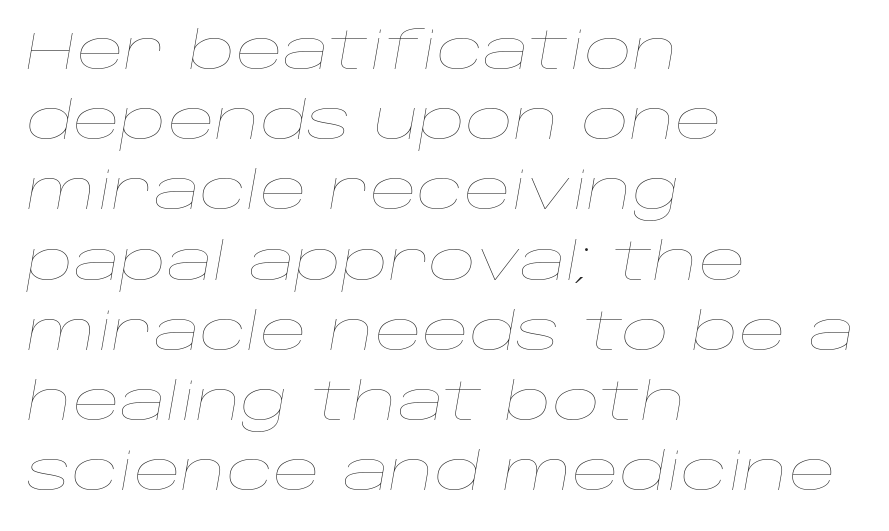
Q: Is the text bold? A: No.
Q: Is the text italic (slanted)? A: Yes, it leans right by about 10 degrees.
Q: Is the text underlined? A: No.
Q: How is the paragraph aligned? A: Left-aligned.
Q: Is the spacing between letters normal or unusually wide? A: Normal.
Q: Is the spacing between lines tight, normal or loose? A: Normal.
Q: Width (condensed, normal, or wide)? A: Wide.
Q: Stroke contrast? A: Low.
Q: x-height? A: Large.
Q: Monospaced? A: No.
